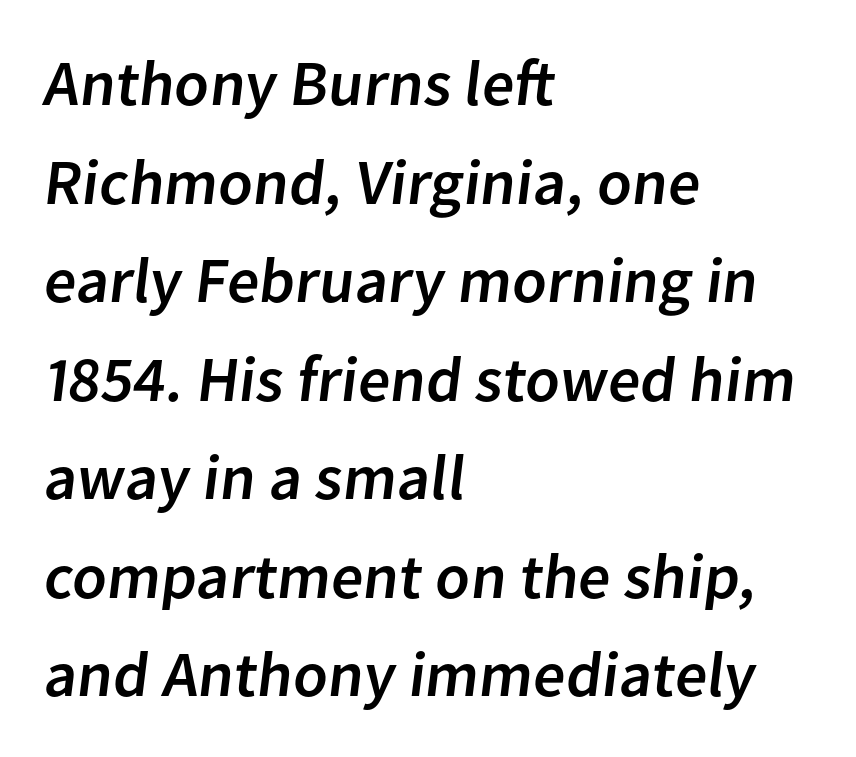
{"serif": "no", "width": "normal", "stroke_contrast": "low", "x_height": "medium", "monospaced": "no", "underline": "no", "align": "left", "line_spacing": "normal", "line_spacing_ratio": 1.54, "letter_spacing": "normal", "letter_spacing_em": 0.0, "glyph_px": 64}
